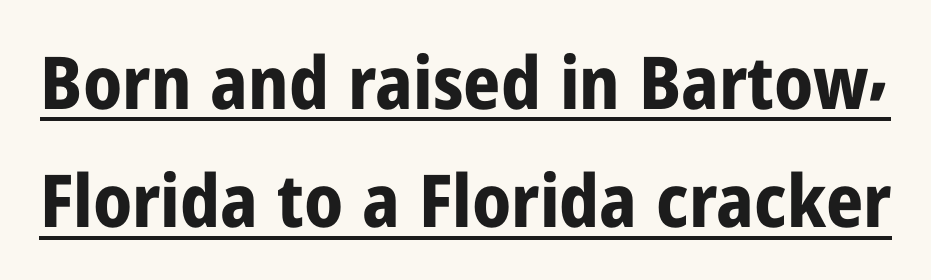
Q: Is the text bold? A: Yes.
Q: Is the text italic (slanted)? A: No, it is upright.
Q: Is the typeface a serif or a sans-serif typeface? A: Sans-serif.
Q: Is the text underlined? A: Yes.
Q: Is the spacing between letters normal or unusually wide? A: Normal.
Q: Is the spacing between lines tight, normal or loose? A: Normal.
Q: Width (condensed, normal, or wide)? A: Condensed.
Q: Stroke contrast? A: Low.
Q: x-height? A: Medium.
Q: Monospaced? A: No.
